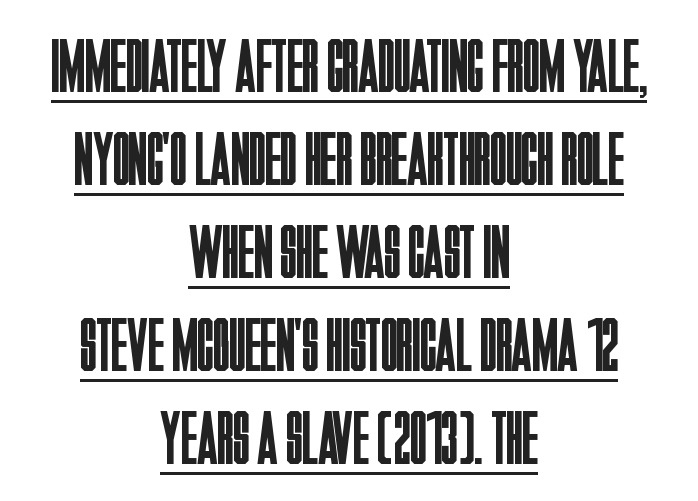
Q: Is the text bold? A: No.
Q: Is the text italic (slanted)? A: No, it is upright.
Q: Is the typeface a serif or a sans-serif typeface? A: Sans-serif.
Q: Is the text underlined? A: Yes.
Q: How is the paragraph aligned? A: Centered.
Q: Is the spacing between letters normal or unusually wide? A: Normal.
Q: Width (condensed, normal, or wide)? A: Condensed.
Q: Stroke contrast? A: Low.
Q: x-height? A: Large.
Q: Monospaced? A: No.
